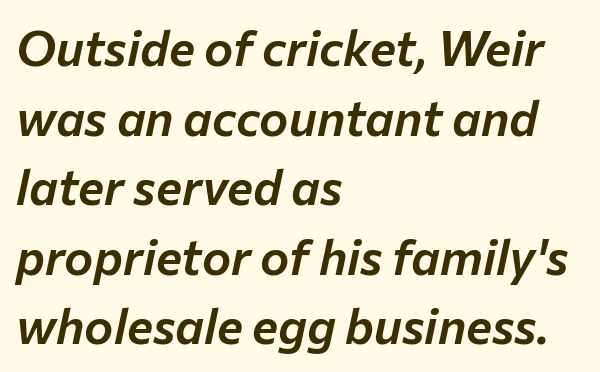
{"italic": "yes", "lean": "right", "slant_degrees": 12, "width": "normal", "stroke_contrast": "low", "x_height": "medium", "monospaced": "no", "underline": "no", "align": "left", "line_spacing": "normal", "line_spacing_ratio": 1.42, "letter_spacing": "normal", "letter_spacing_em": 0.0, "glyph_px": 49}
